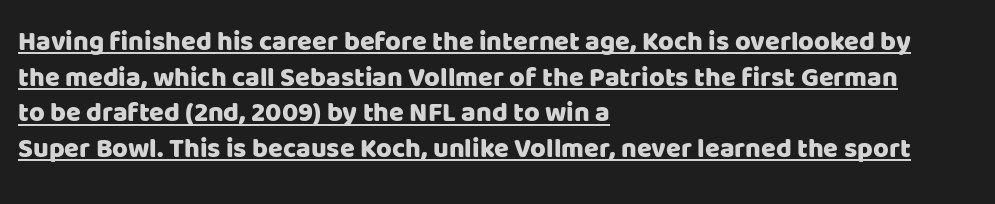
The paragraph shown leans on its left margin. The vertical gap from one line to the next is medium. A rule runs beneath these lines of type. Posture: vertical. You could call the tracking neutral — neither tight nor loose.
